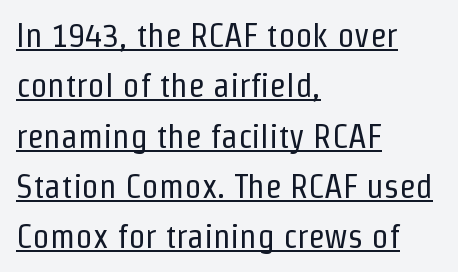
Q: Is the text bold? A: No.
Q: Is the text italic (slanted)? A: No, it is upright.
Q: Is the typeface a serif or a sans-serif typeface? A: Sans-serif.
Q: Is the text underlined? A: Yes.
Q: How is the paragraph aligned? A: Left-aligned.
Q: Is the spacing between letters normal or unusually wide? A: Normal.
Q: Is the spacing between lines tight, normal or loose? A: Normal.
Q: Width (condensed, normal, or wide)? A: Condensed.
Q: Stroke contrast? A: Low.
Q: x-height? A: Medium.
Q: Monospaced? A: No.
